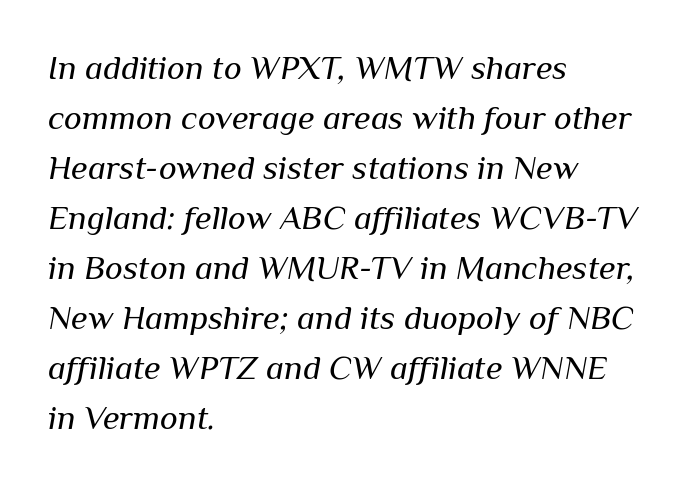
The strip under each line holds only bare page. Weight: not bold — regular or lighter. When letters slant like this, we call the style italic. A typesetter would call this proportional, since set widths differ per character. This rendering uses left alignment, leaving the right contour irregular.
